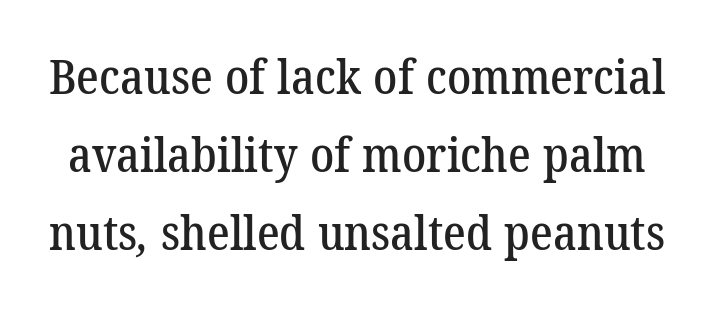
The image shows 48 px serif type; set normal line spacing (1.63x), normal letter spacing, not underlined; low stroke contrast and a medium x-height.
